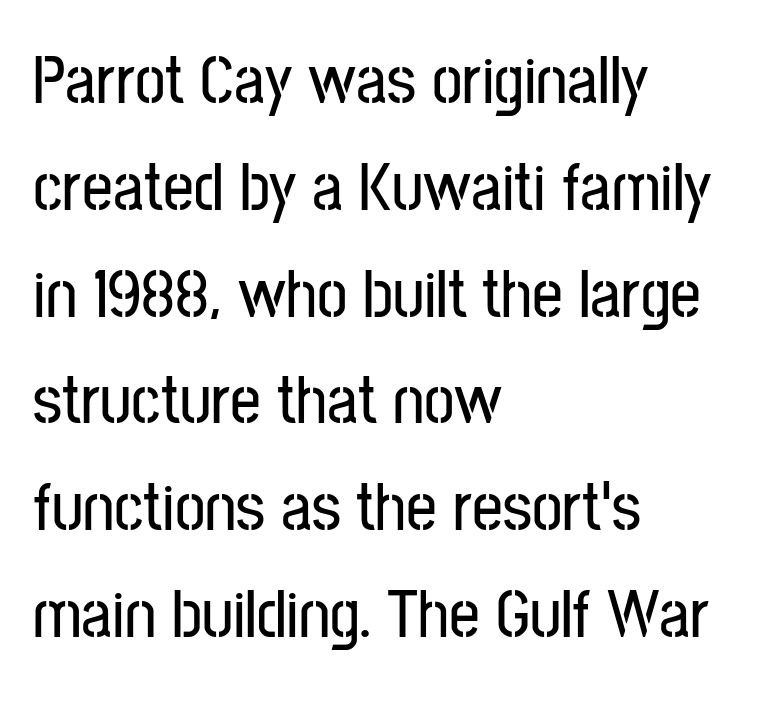
The image shows 68 px condensed sans-serif type, upright; set left-aligned, normal line spacing (1.57x), normal letter spacing, not underlined; low stroke contrast and a medium x-height.
